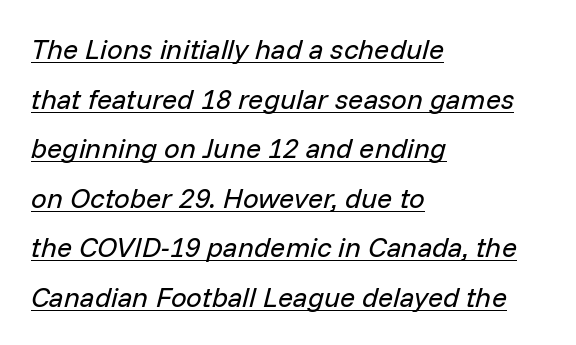
These lines stack with their left ends in a neat column. This sample uses an oblique cut, with every glyph tilted off the vertical. A rule runs beneath these lines of type. The font is comparable to plain body text, perhaps lighter. Each word holds together tightly as a unit, with standard inter-letter gaps.
